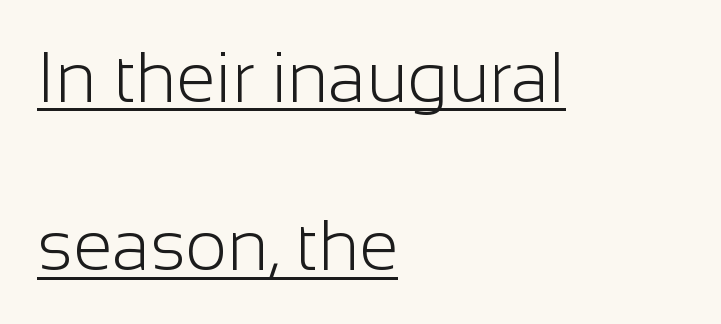
Q: Is the text bold? A: No.
Q: Is the text italic (slanted)? A: No, it is upright.
Q: Is the typeface a serif or a sans-serif typeface? A: Sans-serif.
Q: Is the text underlined? A: Yes.
Q: How is the paragraph aligned? A: Left-aligned.
Q: Is the spacing between letters normal or unusually wide? A: Normal.
Q: Is the spacing between lines tight, normal or loose? A: Loose.
Q: Width (condensed, normal, or wide)? A: Normal.
Q: Stroke contrast? A: Low.
Q: x-height? A: Medium.
Q: Monospaced? A: No.
